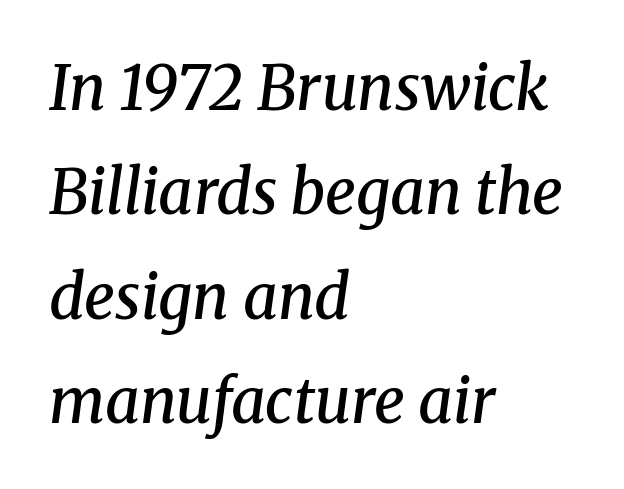
Q: Is the text bold? A: Semi-bold.
Q: Is the text italic (slanted)? A: Yes, it leans right by about 8 degrees.
Q: Is the typeface a serif or a sans-serif typeface? A: Serif.
Q: Is the text underlined? A: No.
Q: How is the paragraph aligned? A: Left-aligned.
Q: Is the spacing between letters normal or unusually wide? A: Normal.
Q: Width (condensed, normal, or wide)? A: Normal.
Q: Stroke contrast? A: Medium.
Q: x-height? A: Medium.
Q: Monospaced? A: No.
